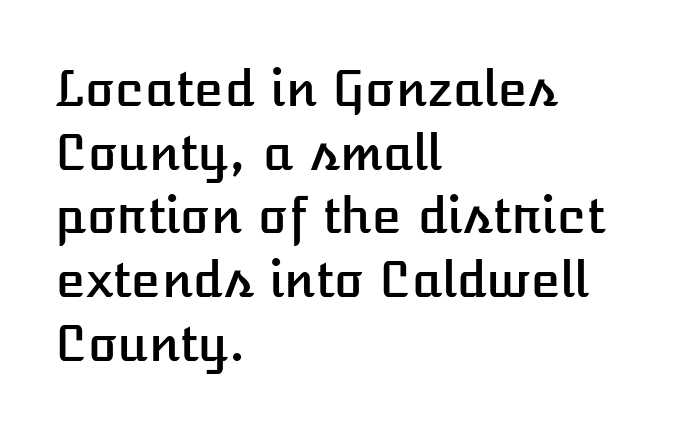
{"italic": "no", "width": "normal", "stroke_contrast": "low", "x_height": "medium", "monospaced": "no", "underline": "no", "align": "left", "line_spacing": "normal", "line_spacing_ratio": 1.3, "letter_spacing": "normal", "letter_spacing_em": 0.0, "glyph_px": 49}
